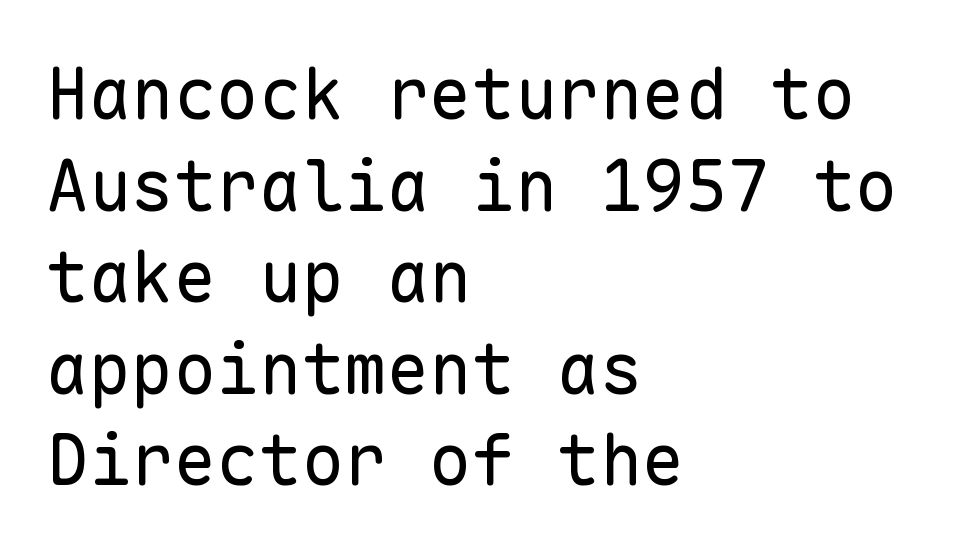
Q: Is the text bold? A: No.
Q: Is the text italic (slanted)? A: No, it is upright.
Q: Is the typeface a serif or a sans-serif typeface? A: Sans-serif.
Q: Is the text underlined? A: No.
Q: How is the paragraph aligned? A: Left-aligned.
Q: Is the spacing between letters normal or unusually wide? A: Normal.
Q: Is the spacing between lines tight, normal or loose? A: Normal.
Q: Width (condensed, normal, or wide)? A: Normal.
Q: Stroke contrast? A: Low.
Q: x-height? A: Medium.
Q: Monospaced? A: Yes.
